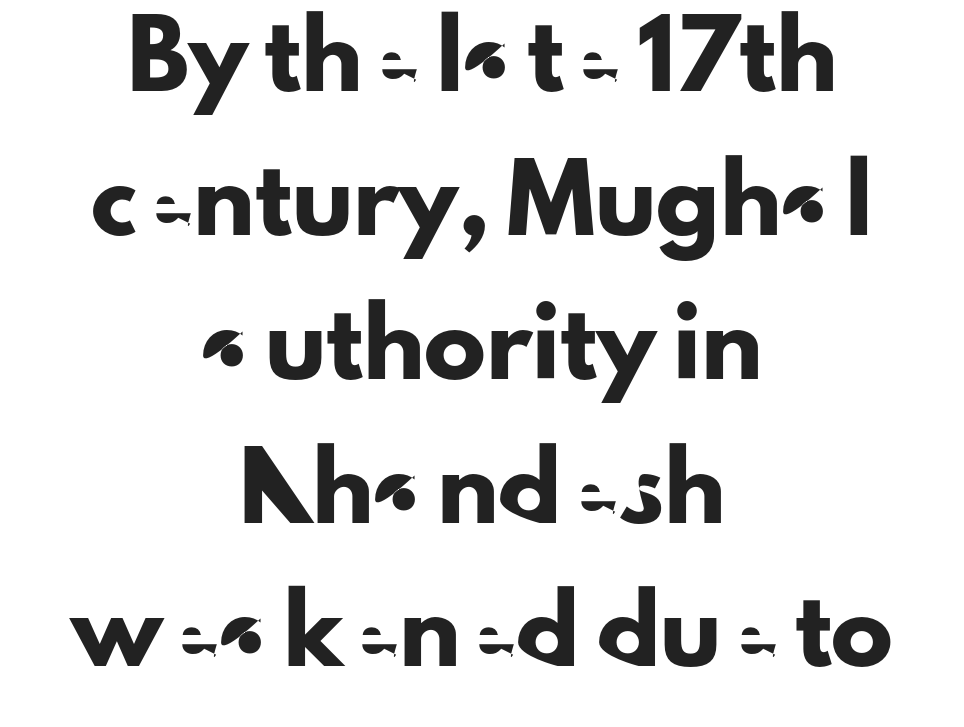
Q: Is the text italic (slanted)? A: No, it is upright.
Q: Is the typeface a serif or a sans-serif typeface? A: Sans-serif.
Q: Is the text underlined? A: No.
Q: How is the paragraph aligned? A: Centered.
Q: Is the spacing between letters normal or unusually wide? A: Normal.
Q: Is the spacing between lines tight, normal or loose? A: Loose.
Q: Width (condensed, normal, or wide)? A: Normal.
Q: Stroke contrast? A: Low.
Q: x-height? A: Small.
Q: Monospaced? A: No.
